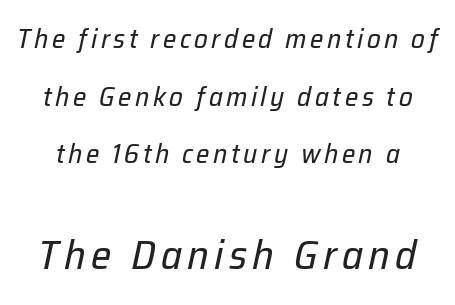
Q: Is the text bold? A: No.
Q: Is the text italic (slanted)? A: Yes, it leans right by about 12 degrees.
Q: Is the text underlined? A: No.
Q: Is the spacing between lines tight, normal or loose? A: Loose.
Q: Which block of text is set in a larger size, the first (top) or the second (bottom)? A: The second (bottom) one.
Q: Width (condensed, normal, or wide)? A: Normal.
Q: Stroke contrast? A: Low.
Q: x-height? A: Medium.
Q: Monospaced? A: No.
